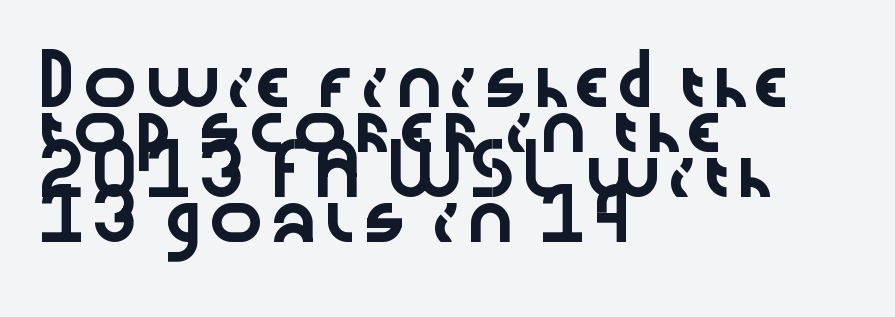
Q: Is the text italic (slanted)? A: No, it is upright.
Q: Is the typeface a serif or a sans-serif typeface? A: Sans-serif.
Q: Is the text underlined? A: No.
Q: How is the paragraph aligned? A: Left-aligned.
Q: Is the spacing between letters normal or unusually wide? A: Normal.
Q: Is the spacing between lines tight, normal or loose? A: Tight.
Q: Width (condensed, normal, or wide)? A: Wide.
Q: Stroke contrast? A: Low.
Q: x-height? A: Medium.
Q: Monospaced? A: No.
